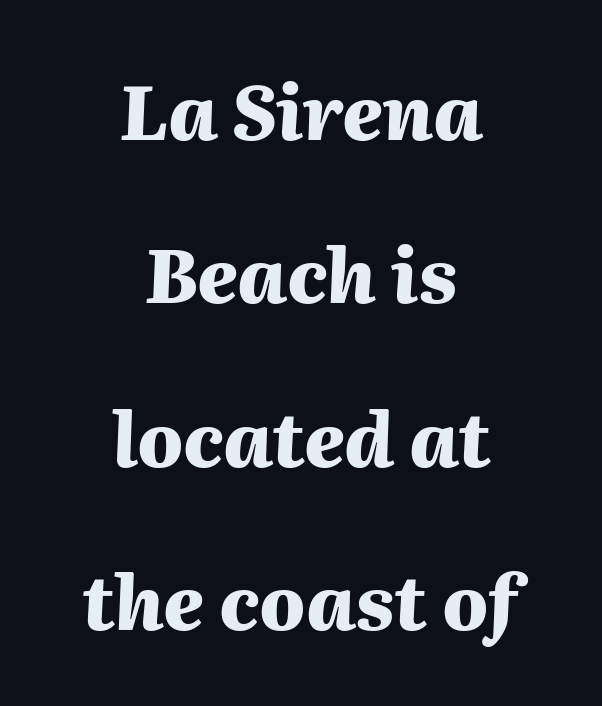
Type without underlining. Every letter is thick-stroked: bold, no question. Do the characters align in a grid? No, the font is proportional. Successive baselines arrive slowly, with a big drop between each. Designer's note — italics engaged.
